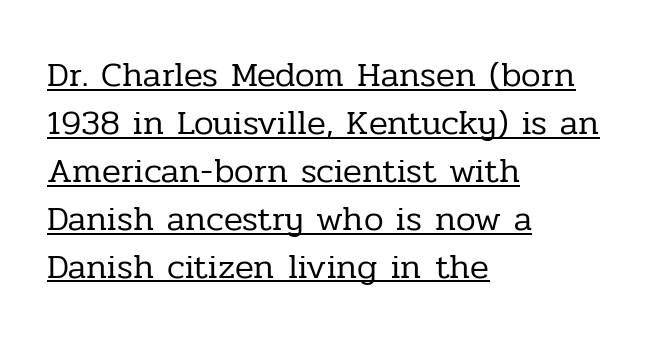
{"serif": "yes", "italic": "no", "bold": "no", "weight": "regular", "width": "normal", "stroke_contrast": "low", "x_height": "medium", "monospaced": "no", "underline": "yes", "align": "left", "line_spacing": "normal", "line_spacing_ratio": 1.37, "letter_spacing": "normal", "letter_spacing_em": 0.0, "glyph_px": 35}
